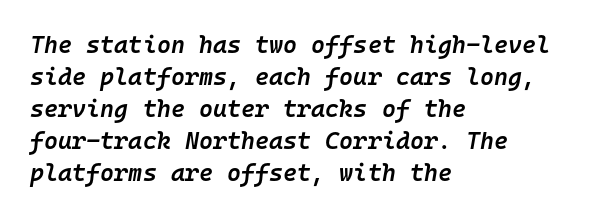
Q: Is the text bold? A: Semi-bold.
Q: Is the text italic (slanted)? A: Yes, it leans right by about 10 degrees.
Q: Is the text underlined? A: No.
Q: How is the paragraph aligned? A: Left-aligned.
Q: Is the spacing between letters normal or unusually wide? A: Normal.
Q: Is the spacing between lines tight, normal or loose? A: Normal.
